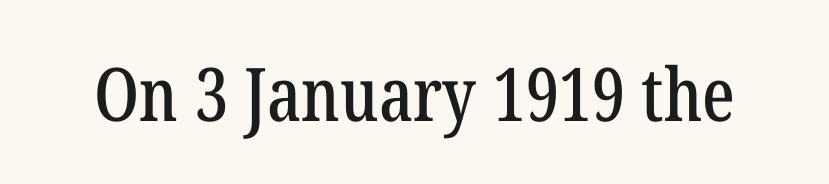
Bare-footed words on every line. Tracking value appears to be zero — textbook default spacing. Vertical strokes here are truly vertical. The face used here is proportionally spaced, like ordinary book or web type. Serif or sans? Serif — the stroke terminals have little feet.
